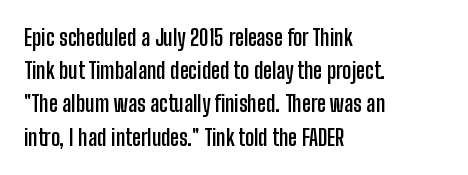
Q: Is the text bold? A: Yes.
Q: Is the text italic (slanted)? A: No, it is upright.
Q: Is the text underlined? A: No.
Q: How is the paragraph aligned? A: Left-aligned.
Q: Is the spacing between letters normal or unusually wide? A: Normal.
Q: Is the spacing between lines tight, normal or loose? A: Normal.
